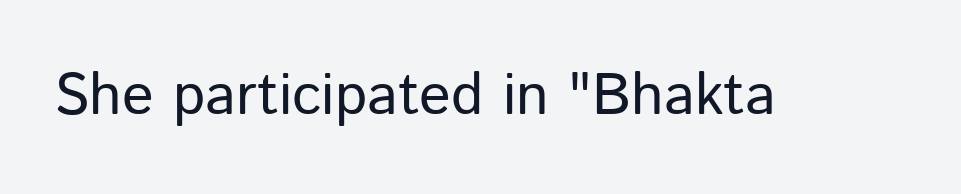
The image shows 59 px regular-weight sans-serif type, upright; set normal letter spacing, not underlined; low stroke contrast and a medium x-height.
